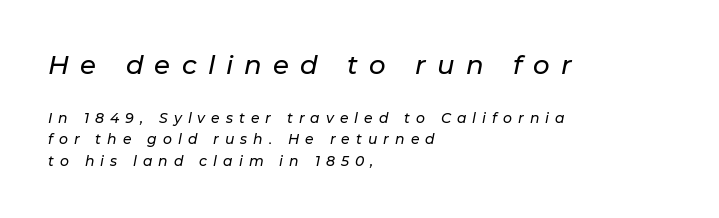
Q: Is the text italic (slanted)? A: Yes, it leans right by about 11 degrees.
Q: Is the text underlined? A: No.
Q: How is the paragraph aligned? A: Left-aligned.
Q: Is the spacing between letters normal or unusually wide? A: Unusually wide.
Q: Is the spacing between lines tight, normal or loose? A: Normal.
Q: Which block of text is set in a larger size, the first (top) or the second (bottom)? A: The first (top) one.
